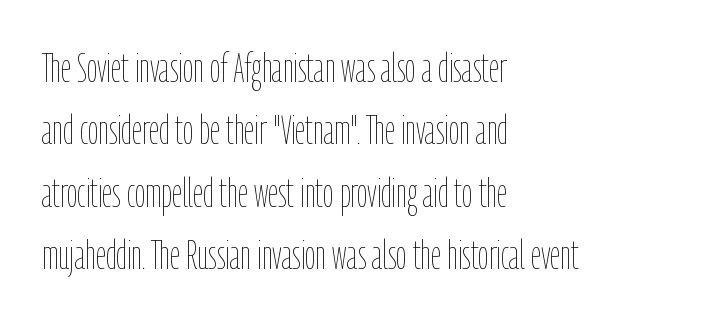
Posture: straight, roman, zero tilt. The space between consecutive lines is moderate. Line beginnings align vertically; line endings do not. Letter spacing: default. Is this a heavy cut? Hardly; it is regular or lighter. Looks like regular typesetting: each glyph gets only the width it needs.
